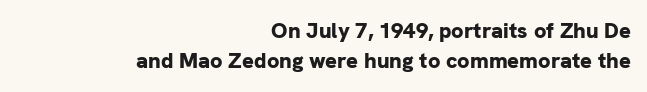
The image shows 22 px bold type, upright; set right-aligned, normal line spacing (1.38x), normal letter spacing, not underlined.
